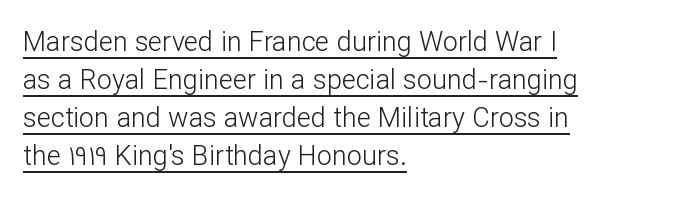
{"italic": "no", "bold": "no", "underline": "yes", "align": "left", "line_spacing": "normal", "line_spacing_ratio": 1.41, "letter_spacing": "normal", "letter_spacing_em": 0.0, "glyph_px": 27}
